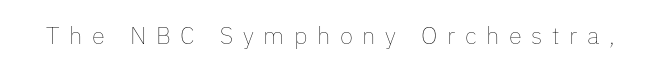
The image shows 24 px text type, upright; set unusually wide letter spacing (+0.4 em), not underlined.
